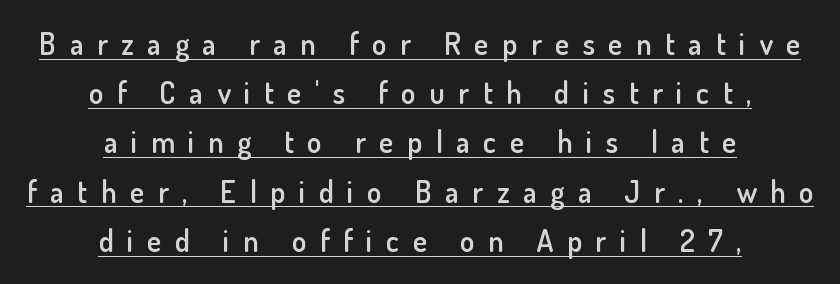
The image shows 30 px semibold sans-serif type, upright; set centered, normal line spacing (1.64x), unusually wide letter spacing (+0.45 em), underlined; low stroke contrast and a small x-height.
